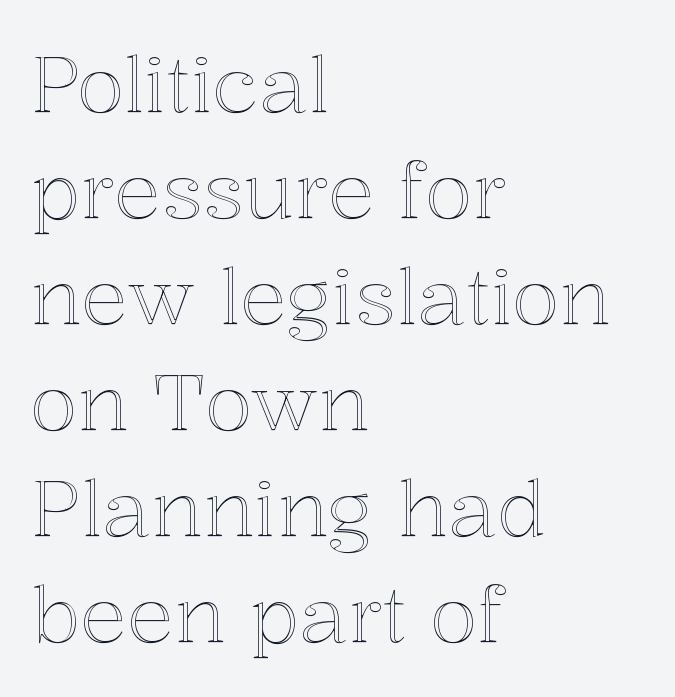
Q: Is the text italic (slanted)? A: No, it is upright.
Q: Is the text underlined? A: No.
Q: How is the paragraph aligned? A: Left-aligned.
Q: Is the spacing between letters normal or unusually wide? A: Normal.
Q: Is the spacing between lines tight, normal or loose? A: Normal.
Q: Width (condensed, normal, or wide)? A: Normal.
Q: x-height? A: Medium.
Q: Monospaced? A: No.
